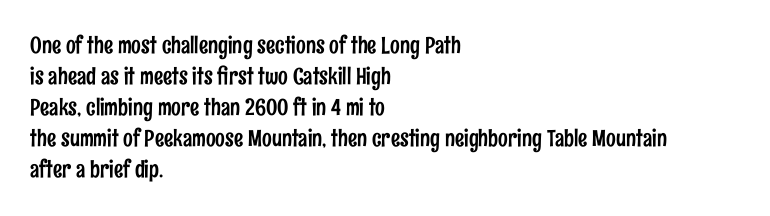
{"italic": "no", "underline": "no", "align": "left", "line_spacing": "normal", "line_spacing_ratio": 1.35, "letter_spacing": "normal", "letter_spacing_em": 0.0, "glyph_px": 23}
